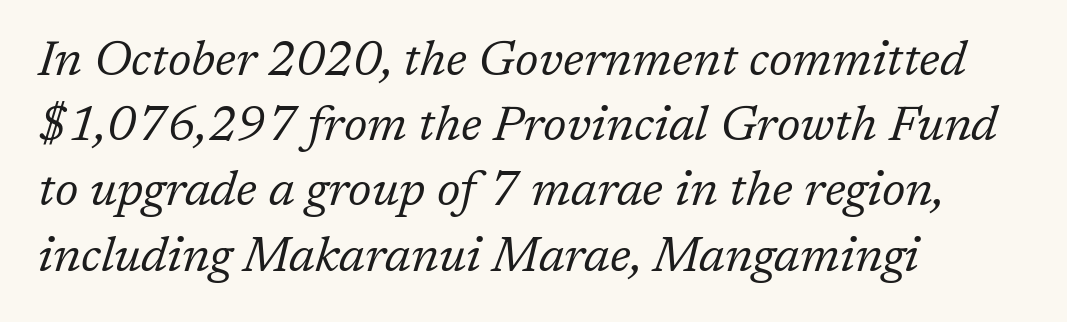
Q: Is the text bold? A: No.
Q: Is the text italic (slanted)? A: Yes, it leans right by about 17 degrees.
Q: Is the typeface a serif or a sans-serif typeface? A: Serif.
Q: Is the text underlined? A: No.
Q: How is the paragraph aligned? A: Left-aligned.
Q: Is the spacing between letters normal or unusually wide? A: Normal.
Q: Is the spacing between lines tight, normal or loose? A: Normal.
Q: Width (condensed, normal, or wide)? A: Normal.
Q: Stroke contrast? A: Low.
Q: x-height? A: Medium.
Q: Monospaced? A: No.
